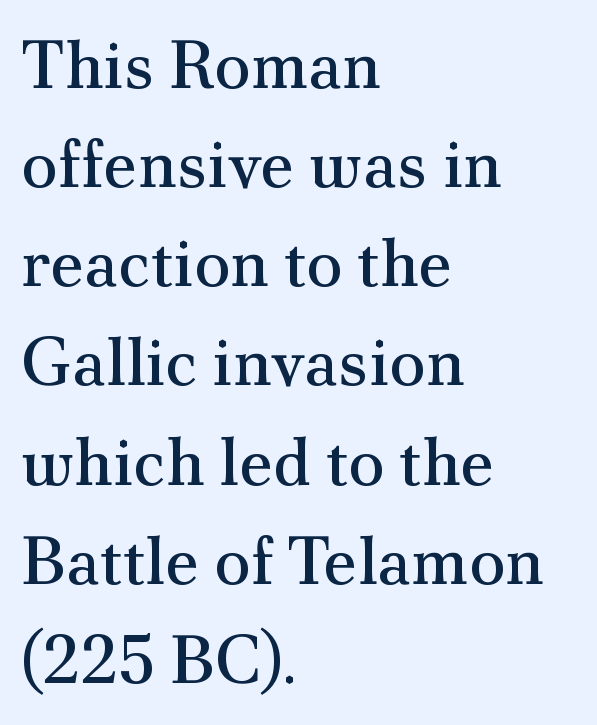
The strip under each line holds only bare page. This block has exactly the height ordinary leading produces. The tracking reads as untouched default to a designer's eye. The lettering holds an erect, upright posture throughout.
